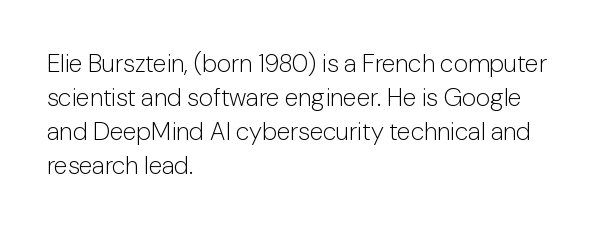
{"italic": "no", "bold": "no", "underline": "no", "align": "left", "line_spacing": "normal", "line_spacing_ratio": 1.36, "letter_spacing": "normal", "letter_spacing_em": 0.0, "glyph_px": 25}
